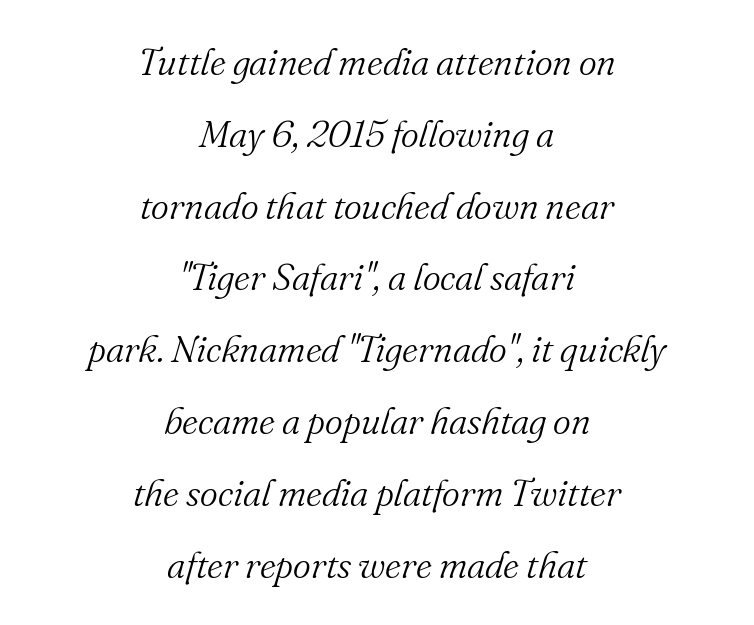
{"serif": "yes", "italic": "yes", "lean": "right", "slant_degrees": 16, "bold": "no", "weight": "light", "width": "normal", "stroke_contrast": "medium", "x_height": "small", "monospaced": "no", "underline": "no", "align": "center", "line_spacing_ratio": 1.89, "letter_spacing": "normal", "letter_spacing_em": 0.0, "glyph_px": 38}
